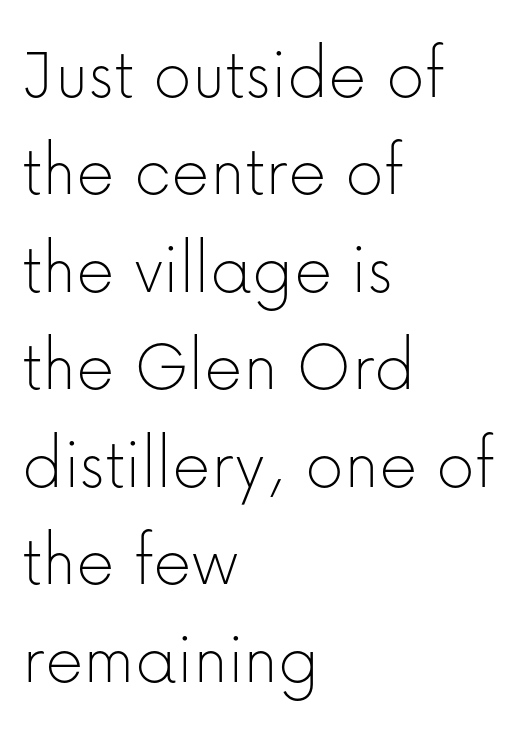
The image shows 75 px thin sans-serif type, upright; set left-aligned, normal line spacing (1.3x), normal letter spacing, not underlined; low stroke contrast and a medium x-height.
